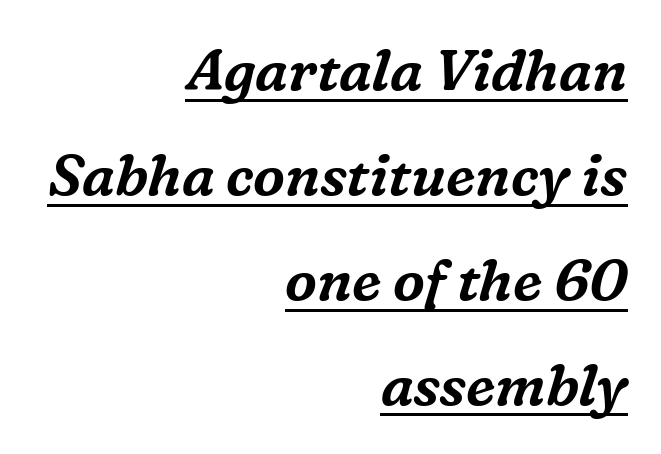
The image shows 57 px serif type, italic (leaning right); set right-aligned, line spacing 1.84x, normal letter spacing, underlined; medium stroke contrast and a medium x-height.
